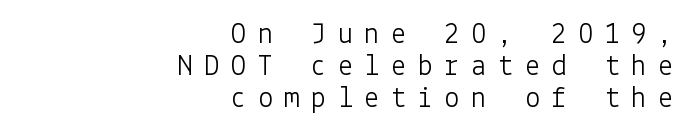
The image shows 30 px light sans-serif type, upright; set right-aligned, tight line spacing (1.06x), unusually wide letter spacing (+0.39 em), not underlined; low stroke contrast and a medium x-height.
